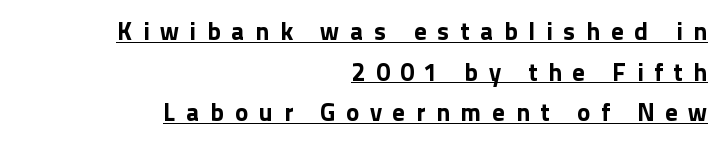
The image shows 25 px text type, upright; set right-aligned, normal line spacing (1.63x), unusually wide letter spacing (+0.43 em), underlined.
